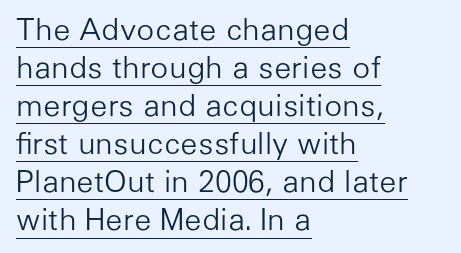
Q: Is the text bold? A: No.
Q: Is the text italic (slanted)? A: No, it is upright.
Q: Is the typeface a serif or a sans-serif typeface? A: Sans-serif.
Q: Is the text underlined? A: Yes.
Q: How is the paragraph aligned? A: Left-aligned.
Q: Is the spacing between letters normal or unusually wide? A: Normal.
Q: Is the spacing between lines tight, normal or loose? A: Normal.
Q: Width (condensed, normal, or wide)? A: Normal.
Q: Stroke contrast? A: Low.
Q: x-height? A: Medium.
Q: Monospaced? A: No.
